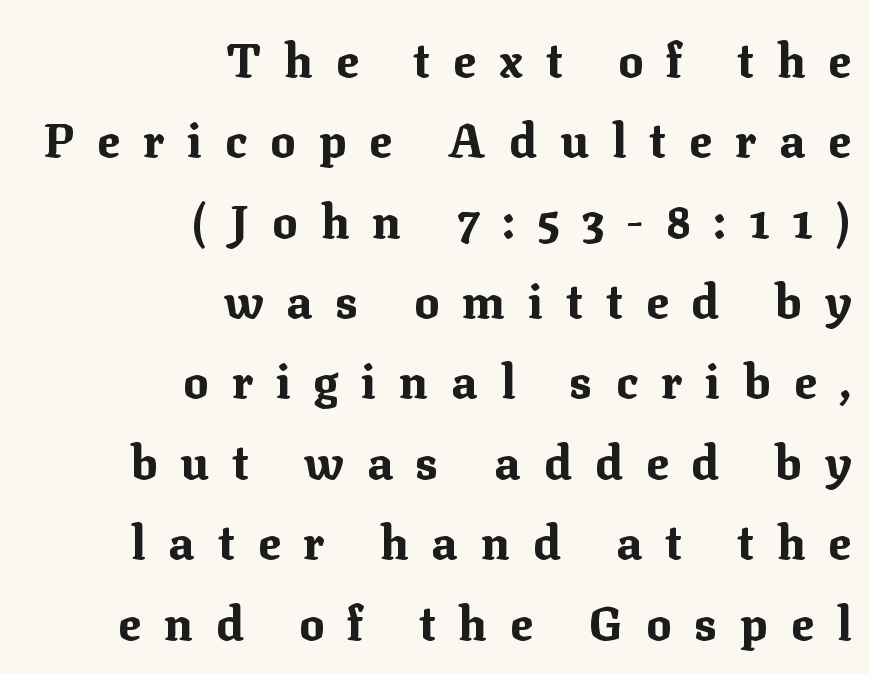
Q: Is the text bold? A: Yes.
Q: Is the text italic (slanted)? A: No, it is upright.
Q: Is the typeface a serif or a sans-serif typeface? A: Serif.
Q: Is the text underlined? A: No.
Q: How is the paragraph aligned? A: Right-aligned.
Q: Is the spacing between letters normal or unusually wide? A: Unusually wide.
Q: Width (condensed, normal, or wide)? A: Normal.
Q: Stroke contrast? A: Medium.
Q: x-height? A: Medium.
Q: Monospaced? A: No.
